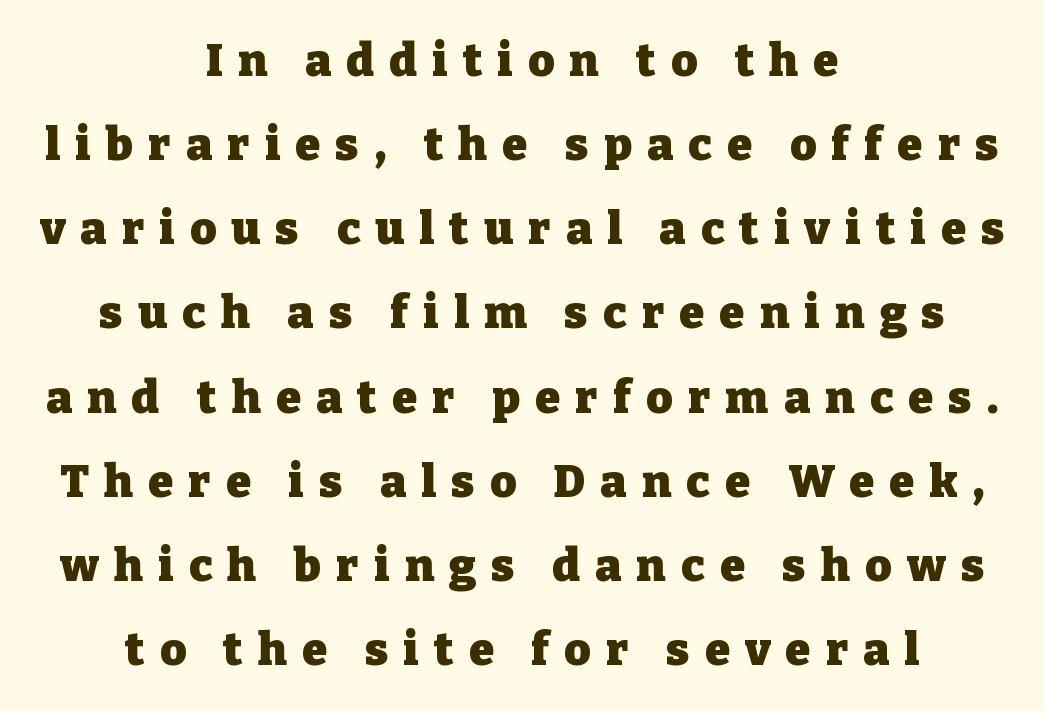
Q: Is the text bold? A: Yes.
Q: Is the text italic (slanted)? A: No, it is upright.
Q: Is the typeface a serif or a sans-serif typeface? A: Serif.
Q: Is the text underlined? A: No.
Q: How is the paragraph aligned? A: Centered.
Q: Is the spacing between letters normal or unusually wide? A: Unusually wide.
Q: Width (condensed, normal, or wide)? A: Normal.
Q: Stroke contrast? A: Low.
Q: x-height? A: Medium.
Q: Monospaced? A: No.
